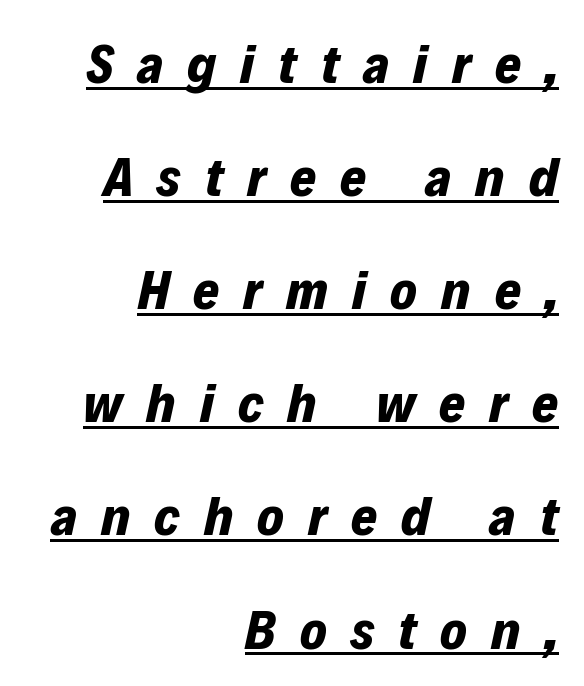
Do the characters align in a grid? No, the font is proportional. Is the letter spacing exaggerated? Yes — the characters are pushed far apart. Yep, that's italic — everything's leaning. Caption: lettering with a line underneath.
